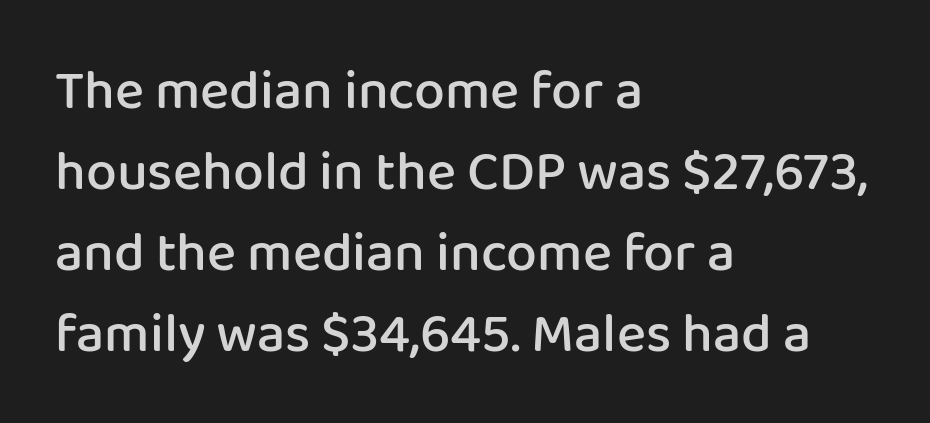
The image shows 55 px semibold sans-serif type, upright; set left-aligned, normal line spacing (1.47x), normal letter spacing, not underlined; low stroke contrast and a medium x-height.
